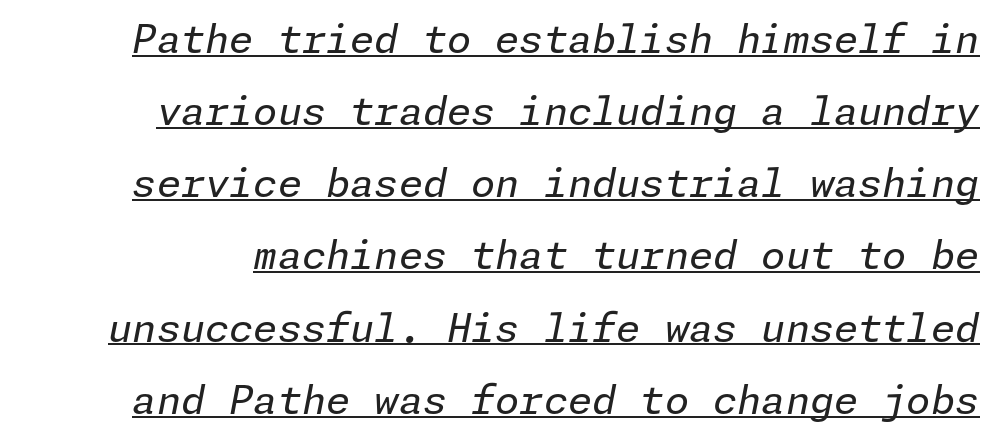
Q: Is the text bold? A: No.
Q: Is the text italic (slanted)? A: Yes, it leans right by about 11 degrees.
Q: Is the text underlined? A: Yes.
Q: Is the spacing between letters normal or unusually wide? A: Normal.
Q: Width (condensed, normal, or wide)? A: Normal.
Q: Stroke contrast? A: Low.
Q: x-height? A: Medium.
